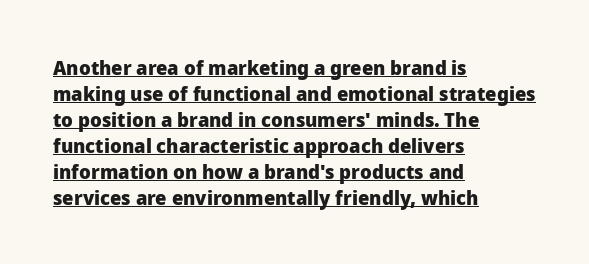
{"italic": "no", "bold": "yes", "underline": "yes", "align": "left", "line_spacing": "normal", "line_spacing_ratio": 1.3, "letter_spacing": "normal", "letter_spacing_em": 0.0, "glyph_px": 20}
